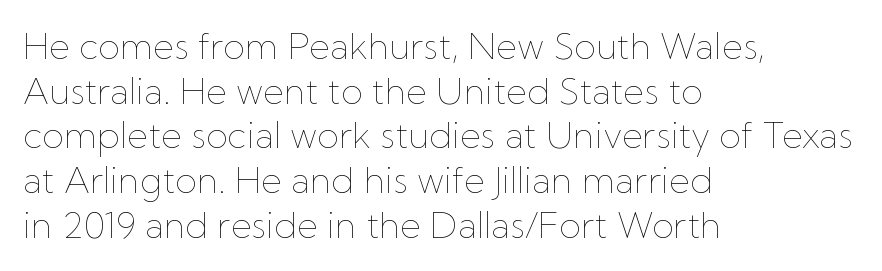
{"italic": "no", "bold": "no", "weight": "thin", "width": "normal", "stroke_contrast": "low", "x_height": "medium", "monospaced": "no", "underline": "no", "align": "left", "line_spacing_ratio": 1.24, "letter_spacing": "normal", "letter_spacing_em": 0.0, "glyph_px": 36}
